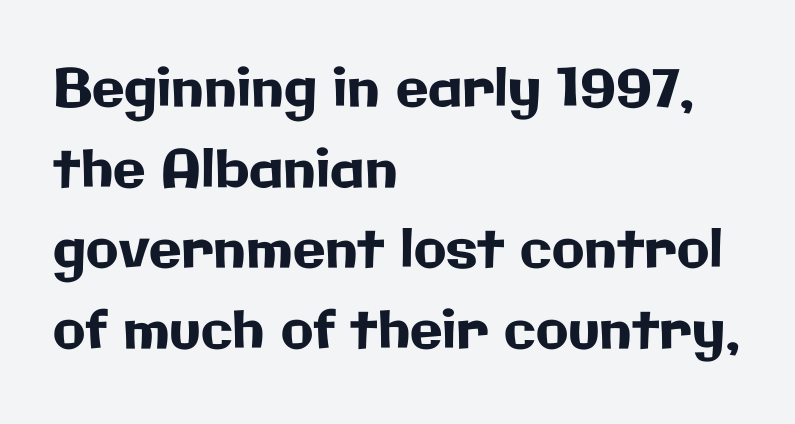
The image shows 53 px sans-serif type, upright; set left-aligned, normal line spacing (1.52x), normal letter spacing, not underlined; low stroke contrast and a medium x-height.
